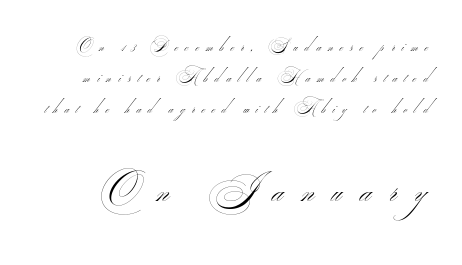
Q: Is the text bold? A: No.
Q: Is the typeface a serif or a sans-serif typeface? A: Sans-serif.
Q: Is the text underlined? A: No.
Q: Is the spacing between letters normal or unusually wide? A: Unusually wide.
Q: Is the spacing between lines tight, normal or loose? A: Loose.
Q: Which block of text is set in a larger size, the first (top) or the second (bottom)? A: The second (bottom) one.
Q: Width (condensed, normal, or wide)? A: Wide.
Q: Stroke contrast? A: Medium.
Q: Monospaced? A: No.
